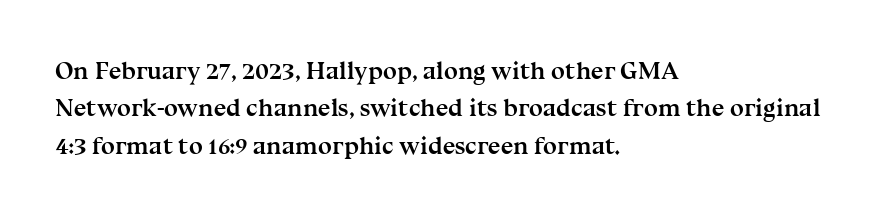
The image shows 25 px bold type, upright; set left-aligned, normal line spacing (1.5x), normal letter spacing, not underlined.
